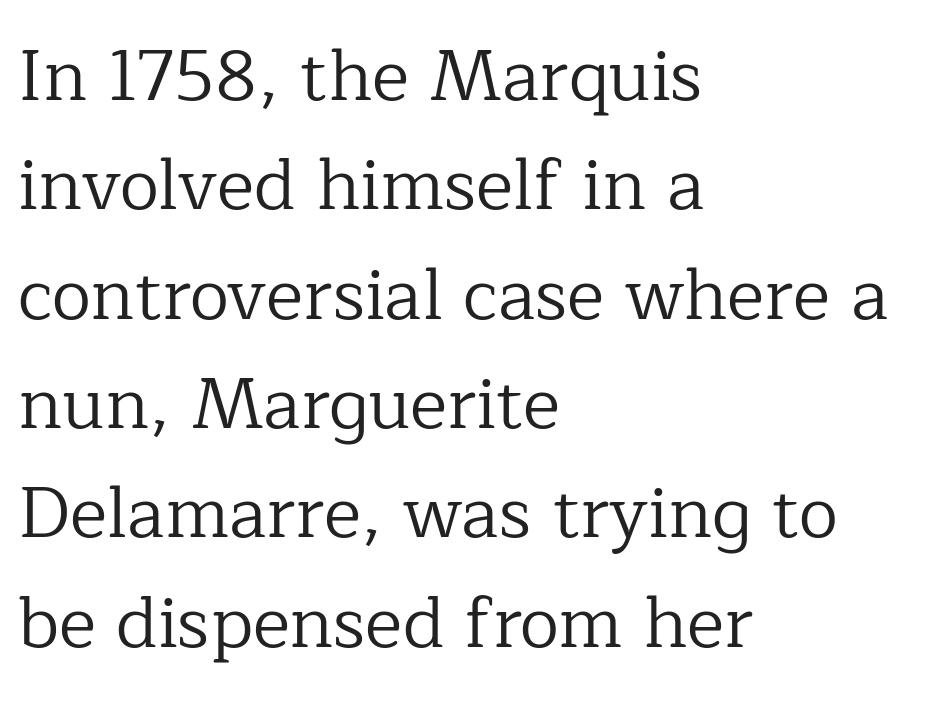
The setting favours the left margin, as ordinary paragraphs usually do. This is the regular roman posture of the typeface. Yep, those are serifs on the letters. The font is comparable to plain body text, perhaps lighter. Proportional: the letters do not fall into vertical columns. The passage shown is not underscored anywhere.
